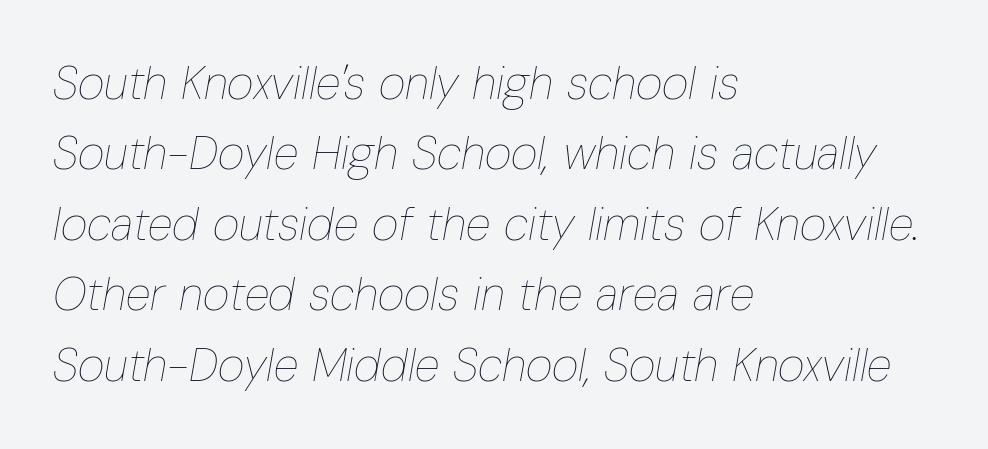
The font sits on the lighter half of the weight spectrum, regular included. The passage shown stacks its lines at a standard gap. The face used here has a pronounced slope to its letters. Check under the words: just untouched page. This sample is left-justified, so line endings fall wherever the words run out. Varying glyph widths throughout — classic text-font behaviour.
